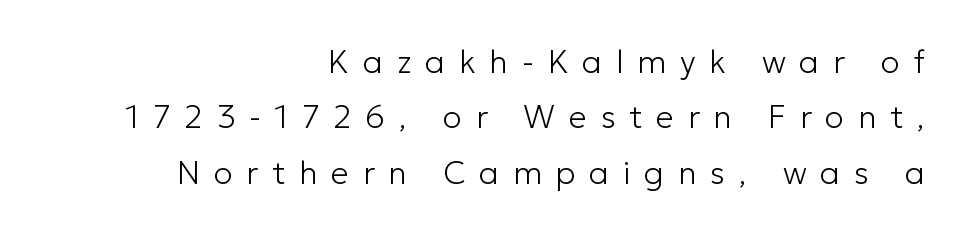
{"serif": "no", "italic": "no", "bold": "no", "weight": "light", "width": "normal", "stroke_contrast": "low", "x_height": "medium", "monospaced": "no", "underline": "no", "align": "right", "line_spacing_ratio": 1.73, "letter_spacing": "wide", "letter_spacing_em": 0.43, "glyph_px": 32}
